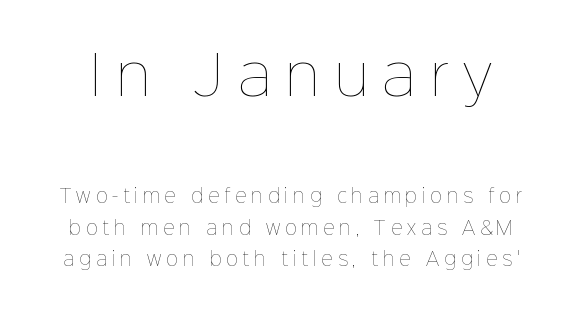
The image shows 53 px thin type, upright; set line spacing 1.75x, unusually wide letter spacing (+0.27 em), not underlined; the first (top) block is 2.94x larger; low stroke contrast and a medium x-height.
